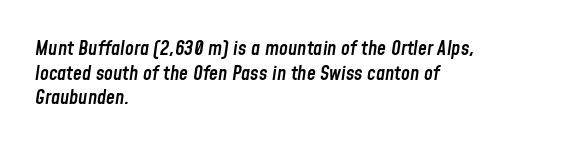
Q: Is the text bold? A: Semi-bold.
Q: Is the text italic (slanted)? A: Yes, it leans right by about 8 degrees.
Q: Is the text underlined? A: No.
Q: How is the paragraph aligned? A: Left-aligned.
Q: Is the spacing between letters normal or unusually wide? A: Normal.
